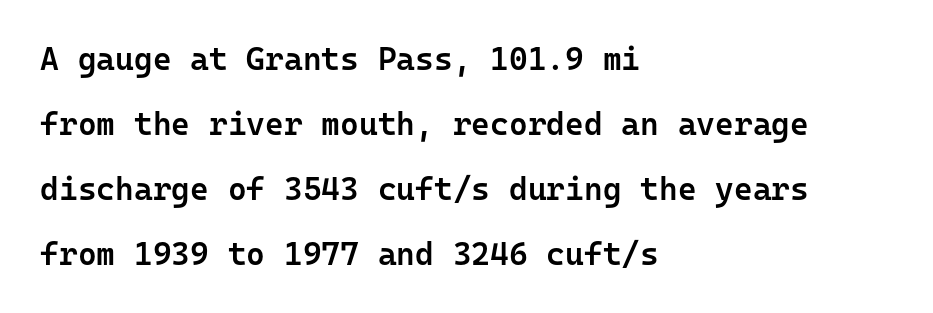
{"serif": "no", "italic": "no", "bold": "semi", "weight": "semibold", "width": "normal", "stroke_contrast": "low", "x_height": "medium", "monospaced": "yes", "underline": "no", "align": "left", "line_spacing": "loose", "line_spacing_ratio": 2.03, "letter_spacing": "normal", "letter_spacing_em": 0.0, "glyph_px": 32}
